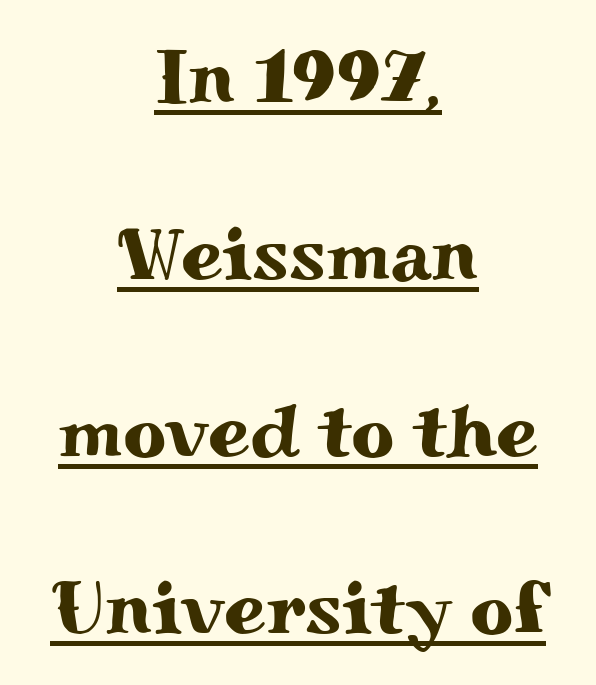
Horizontal alignment here is central, giving a formal, balanced look. Here the glyphs are tracked normally, forming tight word shapes. Yep, those are serifs on the letters. Here the designer chose a conventional face with non-uniform glyph widths. Is there an underline? Yes — a line sits under the letters.
